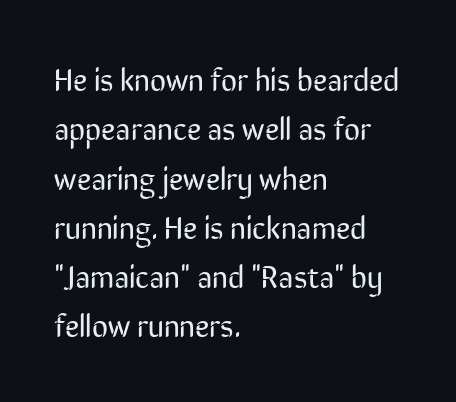
The image shows 31 px regular-weight, condensed sans-serif type, upright; set left-aligned, normal line spacing (1.59x), normal letter spacing, not underlined; low stroke contrast and a medium x-height.
